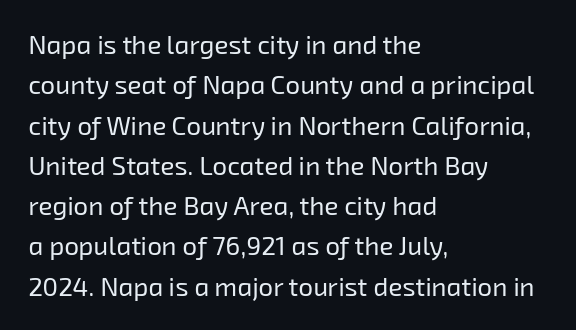
Q: Is the text bold? A: No.
Q: Is the text underlined? A: No.
Q: How is the paragraph aligned? A: Left-aligned.
Q: Is the spacing between letters normal or unusually wide? A: Normal.
Q: Is the spacing between lines tight, normal or loose? A: Normal.
